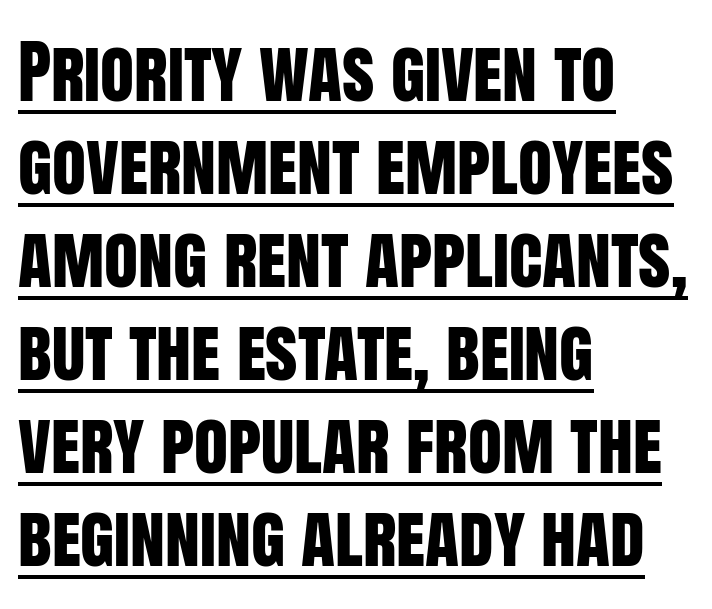
{"serif": "no", "italic": "no", "width": "condensed", "stroke_contrast": "low", "x_height": "large", "monospaced": "no", "underline": "yes", "align": "left", "line_spacing": "normal", "line_spacing_ratio": 1.33, "letter_spacing": "normal", "letter_spacing_em": 0.0, "glyph_px": 70}
